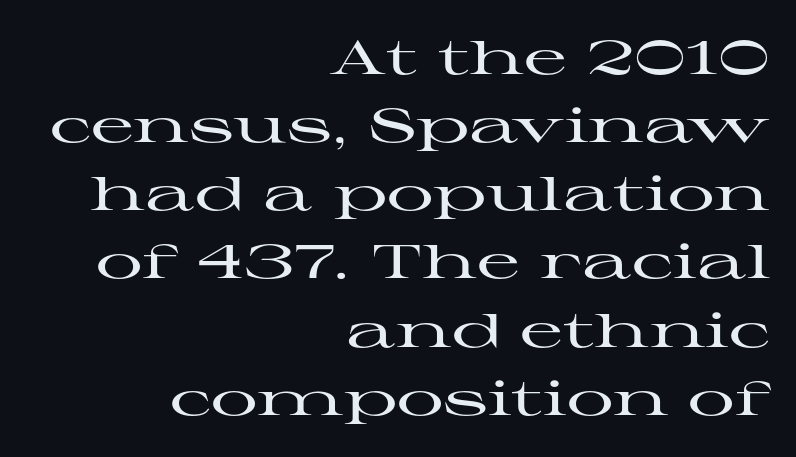
The lettering holds an erect, upright posture throughout. The text was rendered using a seriffed face with decorative stroke endings. Caption: standard tracking, unaltered. One-word summary of the alignment: right.
